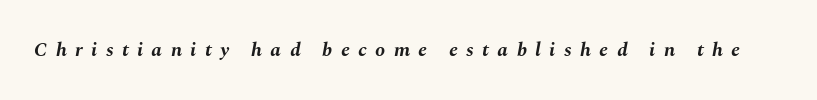
Slanted lettering throughout. The sample has been set heavy, in full bold. This sample uses expanded letter spacing, leaving extra air between glyphs. Words float on clear page, feet unadorned.
